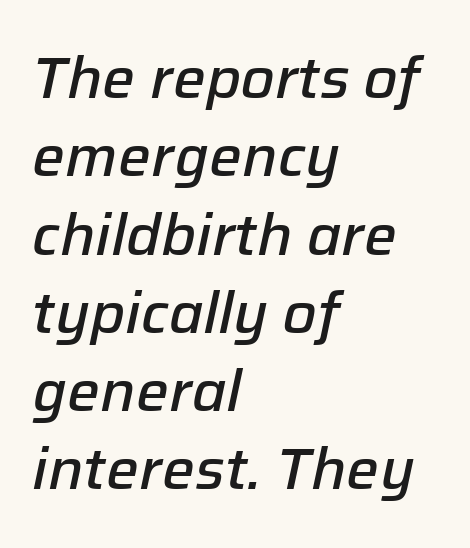
Q: Is the text bold? A: Semi-bold.
Q: Is the text italic (slanted)? A: Yes, it leans right by about 12 degrees.
Q: Is the text underlined? A: No.
Q: How is the paragraph aligned? A: Left-aligned.
Q: Is the spacing between letters normal or unusually wide? A: Normal.
Q: Is the spacing between lines tight, normal or loose? A: Normal.
Q: Width (condensed, normal, or wide)? A: Normal.
Q: Stroke contrast? A: Low.
Q: x-height? A: Medium.
Q: Monospaced? A: No.
